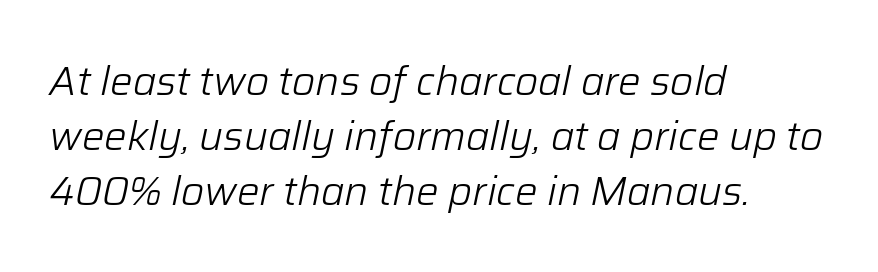
The image shows 40 px light type, italic (leaning right); set left-aligned, normal line spacing (1.37x), normal letter spacing, not underlined; low stroke contrast and a medium x-height.
